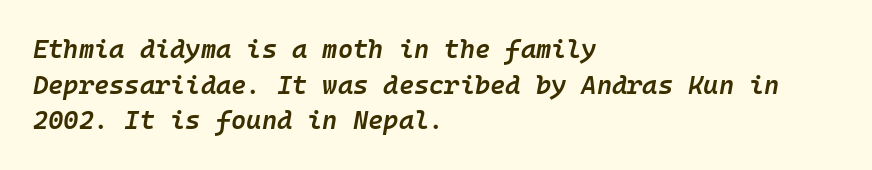
The image shows 26 px text type, italic (leaning right); set left-aligned, normal line spacing (1.37x), normal letter spacing, not underlined.
